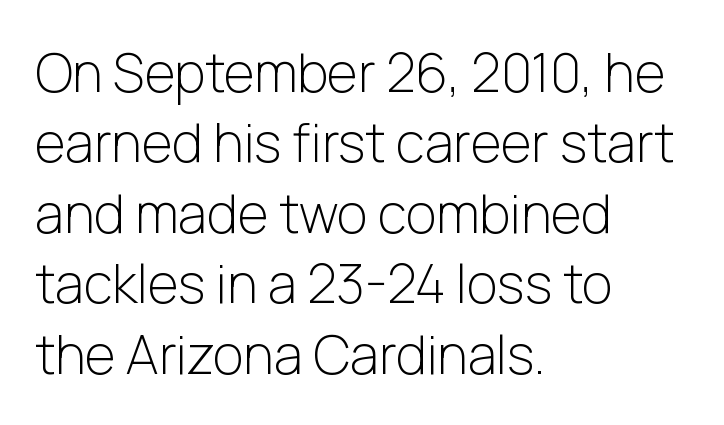
Q: Is the text bold? A: No.
Q: Is the text italic (slanted)? A: No, it is upright.
Q: Is the typeface a serif or a sans-serif typeface? A: Sans-serif.
Q: Is the text underlined? A: No.
Q: How is the paragraph aligned? A: Left-aligned.
Q: Is the spacing between letters normal or unusually wide? A: Normal.
Q: Is the spacing between lines tight, normal or loose? A: Normal.
Q: Width (condensed, normal, or wide)? A: Normal.
Q: Stroke contrast? A: Low.
Q: x-height? A: Medium.
Q: Monospaced? A: No.
